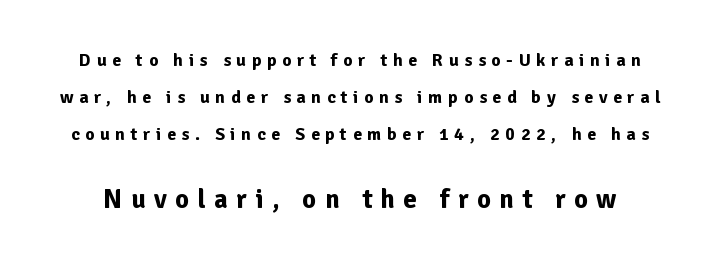
The image shows 27 px bold type, upright; set loose line spacing (2.06x), unusually wide letter spacing (+0.31 em), not underlined; the second (bottom) block is 1.5x larger.
